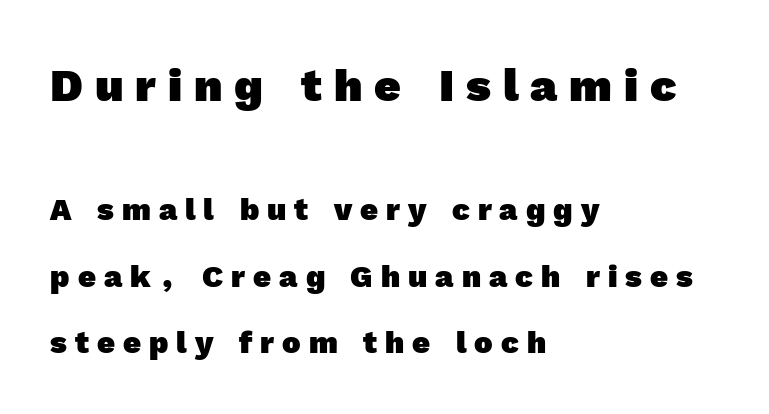
The image shows 46 px heavy sans-serif type; set left-aligned, loose line spacing (2.14x), unusually wide letter spacing (+0.26 em), not underlined; the first (top) block is 1.48x larger; a medium x-height.
